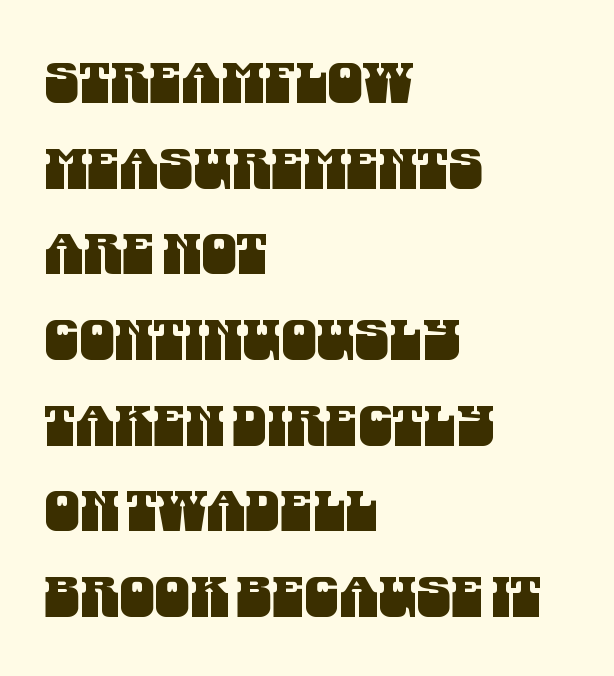
{"serif": "no", "width": "condensed", "stroke_contrast": "medium", "x_height": "large", "monospaced": "no", "underline": "no", "align": "left", "line_spacing": "normal", "line_spacing_ratio": 1.53, "letter_spacing": "normal", "letter_spacing_em": 0.0, "glyph_px": 56}
